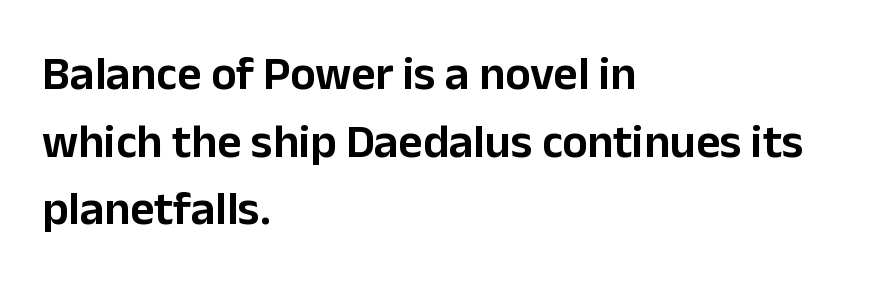
Q: Is the text italic (slanted)? A: No, it is upright.
Q: Is the typeface a serif or a sans-serif typeface? A: Sans-serif.
Q: Is the text underlined? A: No.
Q: How is the paragraph aligned? A: Left-aligned.
Q: Is the spacing between letters normal or unusually wide? A: Normal.
Q: Is the spacing between lines tight, normal or loose? A: Normal.
Q: Width (condensed, normal, or wide)? A: Normal.
Q: Stroke contrast? A: Low.
Q: x-height? A: Medium.
Q: Monospaced? A: No.
